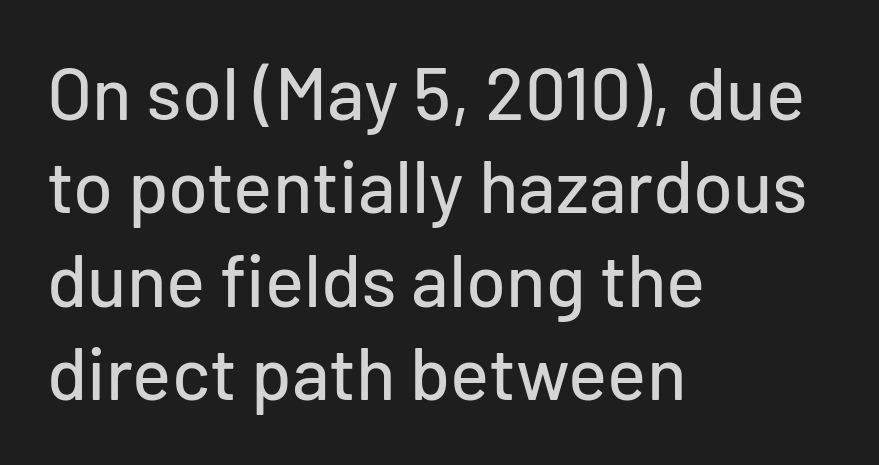
The image shows 73 px sans-serif type, upright; set left-aligned, normal line spacing (1.28x), normal letter spacing, not underlined; low stroke contrast and a medium x-height.
